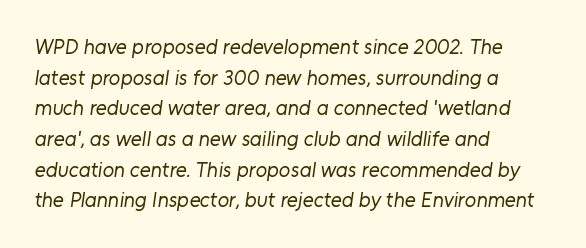
Q: Is the text bold? A: No.
Q: Is the text underlined? A: No.
Q: How is the paragraph aligned? A: Left-aligned.
Q: Is the spacing between letters normal or unusually wide? A: Normal.
Q: Is the spacing between lines tight, normal or loose? A: Normal.
